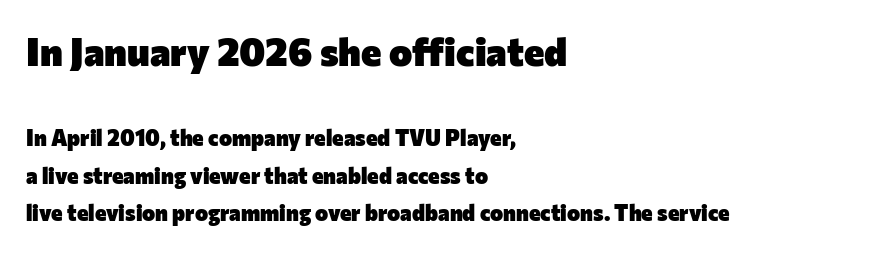
The image shows 39 px heavy sans-serif type, upright; set left-aligned, normal line spacing (1.7x), normal letter spacing, not underlined; the first (top) block is 1.77x larger; low stroke contrast and a medium x-height.
